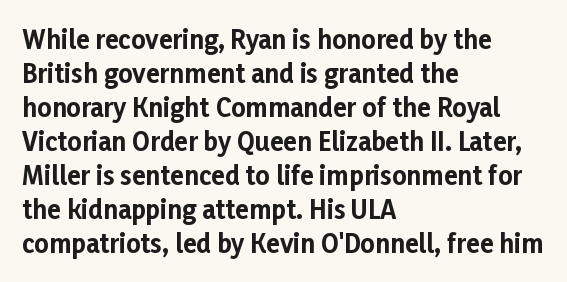
Just letters on the line, the space beneath them empty. No italicization has been applied; the sample stays upright. The rows are spaced the way most documents space them. The glyphs have the mass of a bold cut. Look at the tracking — it's just the regular setting, nothing added. Each line starts at the same left margin while the right side varies.
